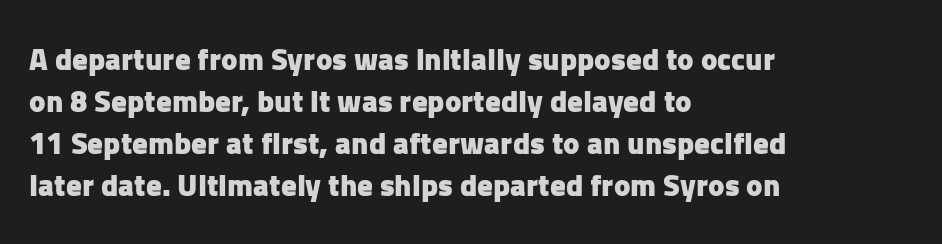
A typesetter would mark this as roman, not italic. Anything drawn beneath the words? Only blank space. The face used here is a sans, in the tradition of grotesques and geometrics. Think of a printed novel: that variable character pitch is what you see here. As a designer I'd log this as weight 700, bold. Rows of type keep a routine distance in the vertical direction.
